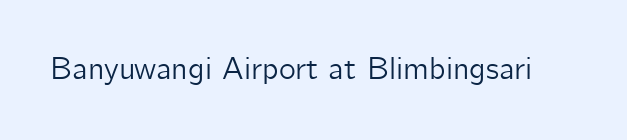
Q: Is the text italic (slanted)? A: No, it is upright.
Q: Is the typeface a serif or a sans-serif typeface? A: Sans-serif.
Q: Is the text underlined? A: No.
Q: Is the spacing between letters normal or unusually wide? A: Normal.
Q: Width (condensed, normal, or wide)? A: Normal.
Q: Stroke contrast? A: Low.
Q: x-height? A: Medium.
Q: Monospaced? A: No.
